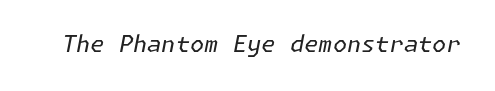
Q: Is the text bold? A: No.
Q: Is the text italic (slanted)? A: Yes, it leans right by about 11 degrees.
Q: Is the text underlined? A: No.
Q: Is the spacing between letters normal or unusually wide? A: Normal.
